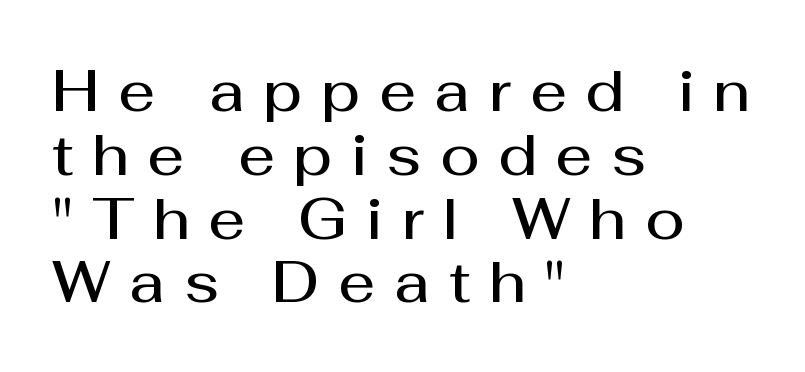
Q: Is the text bold? A: Semi-bold.
Q: Is the text italic (slanted)? A: No, it is upright.
Q: Is the typeface a serif or a sans-serif typeface? A: Sans-serif.
Q: Is the text underlined? A: No.
Q: How is the paragraph aligned? A: Left-aligned.
Q: Is the spacing between letters normal or unusually wide? A: Unusually wide.
Q: Is the spacing between lines tight, normal or loose? A: Tight.
Q: Width (condensed, normal, or wide)? A: Normal.
Q: Stroke contrast? A: Medium.
Q: x-height? A: Medium.
Q: Monospaced? A: No.
